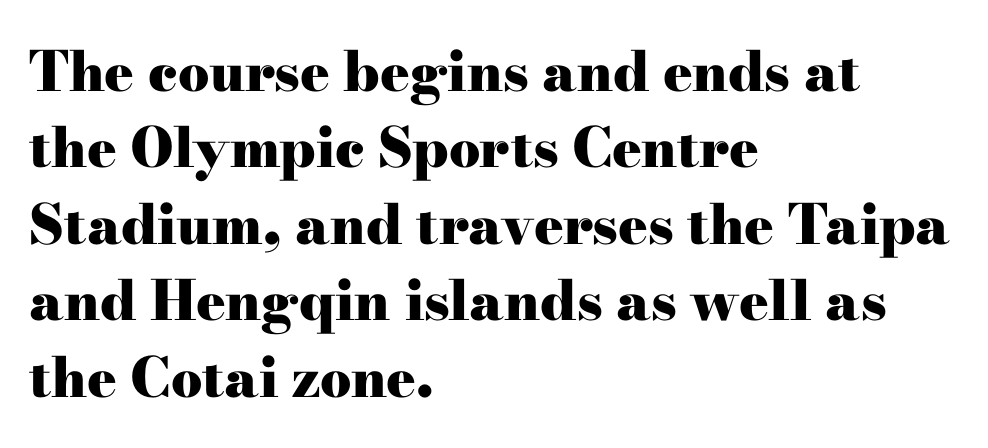
{"serif": "yes", "italic": "no", "bold": "yes", "weight": "heavy", "width": "wide", "stroke_contrast": "high", "x_height": "small", "monospaced": "no", "underline": "no", "align": "left", "line_spacing": "normal", "line_spacing_ratio": 1.39, "letter_spacing": "normal", "letter_spacing_em": 0.0, "glyph_px": 55}
